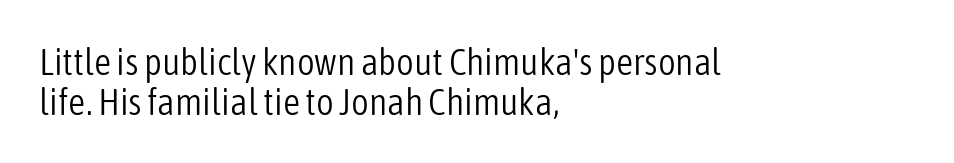
{"serif": "no", "italic": "no", "bold": "no", "weight": "light", "width": "condensed", "stroke_contrast": "low", "x_height": "medium", "monospaced": "no", "underline": "no", "align": "left", "line_spacing": "tight", "line_spacing_ratio": 1.04, "letter_spacing": "normal", "letter_spacing_em": 0.0, "glyph_px": 38}
